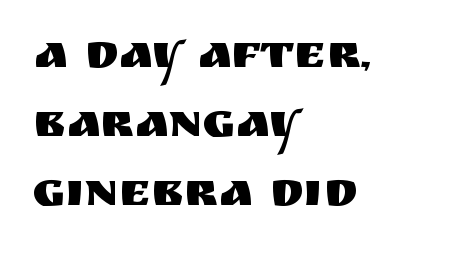
Every stem runs plumb, perpendicular to the baseline. The letters advance in unequal steps, a hallmark of proportional type. Spacing between characters is what you'd get straight out of the box. Classification — sans serif.
